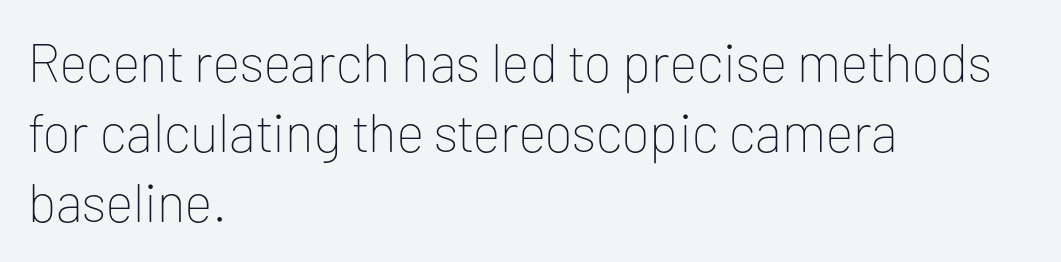
{"serif": "no", "italic": "no", "bold": "no", "weight": "thin", "width": "normal", "stroke_contrast": "low", "x_height": "medium", "monospaced": "no", "underline": "no", "align": "left", "line_spacing": "normal", "line_spacing_ratio": 1.3, "letter_spacing": "normal", "letter_spacing_em": 0.0, "glyph_px": 54}
